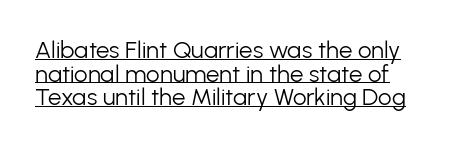
The image shows 24 px text type, upright; set tight line spacing (0.98x), normal letter spacing, underlined.
